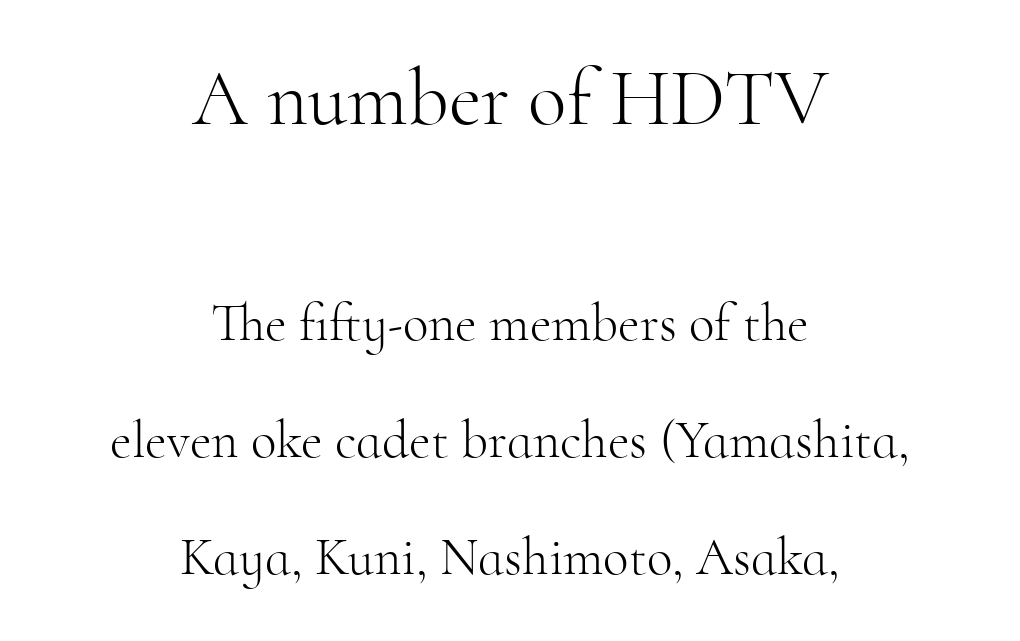
Bold? No — there's no thickening of the strokes. These lines are centered, leaving both edges ragged. Top chunk: large. Bottom chunk: small. Old-style or modern, the face here clearly has serifs. Proportional: the letters do not fall into vertical columns. A clean baseline with only descenders dipping below it.
